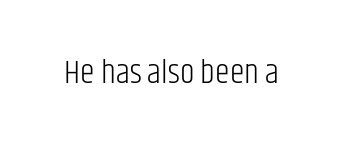
This rendering features lettering with no underline. If you drew a line through each stem, it would be perfectly vertical. Spacing verdict: proportional, widths tailored to each character. The horizontal fit of the characters is conventional and even. Unlike a traditional serif, this face leaves its strokes unadorned. Ink coverage per letter is moderate at most.
